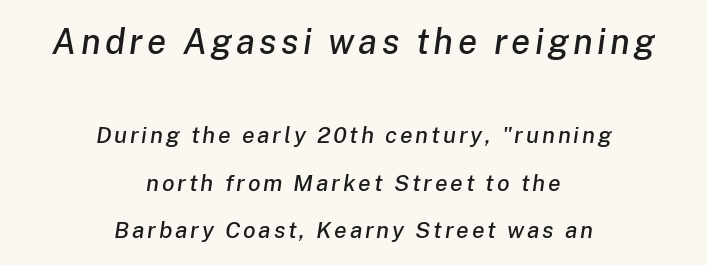
Q: Is the text italic (slanted)? A: Yes, it leans right by about 8 degrees.
Q: Is the text underlined? A: No.
Q: How is the paragraph aligned? A: Centered.
Q: Is the spacing between lines tight, normal or loose? A: Loose.
Q: Which block of text is set in a larger size, the first (top) or the second (bottom)? A: The first (top) one.
Q: Width (condensed, normal, or wide)? A: Normal.
Q: Stroke contrast? A: Low.
Q: x-height? A: Medium.
Q: Monospaced? A: No.
